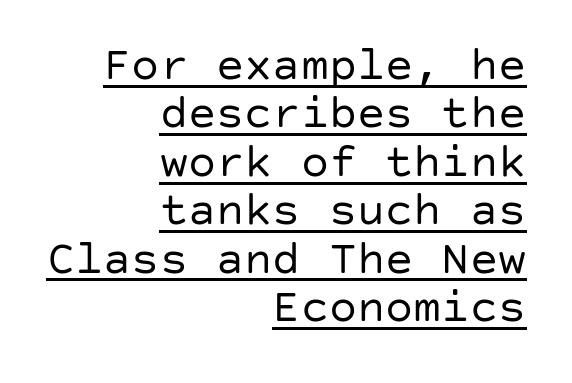
The image shows 47 px regular-weight sans-serif type, upright; set right-aligned, tight line spacing (1.03x), normal letter spacing, underlined; low stroke contrast and a large x-height.
